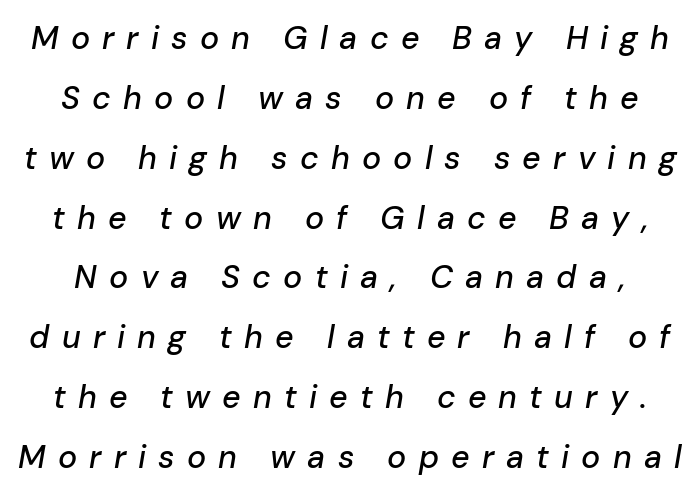
Q: Is the text italic (slanted)? A: Yes, it leans right by about 10 degrees.
Q: Is the text underlined? A: No.
Q: Is the spacing between letters normal or unusually wide? A: Unusually wide.
Q: Width (condensed, normal, or wide)? A: Normal.
Q: Stroke contrast? A: Low.
Q: x-height? A: Medium.
Q: Monospaced? A: No.
